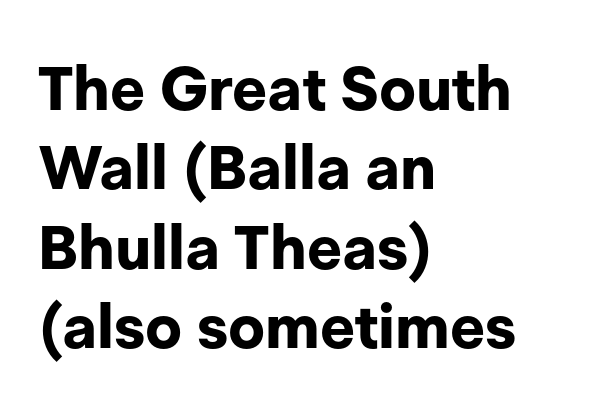
{"serif": "no", "italic": "no", "bold": "yes", "weight": "bold", "width": "normal", "stroke_contrast": "low", "x_height": "medium", "monospaced": "no", "underline": "no", "align": "left", "line_spacing": "normal", "line_spacing_ratio": 1.3, "letter_spacing": "normal", "letter_spacing_em": 0.0, "glyph_px": 61}
